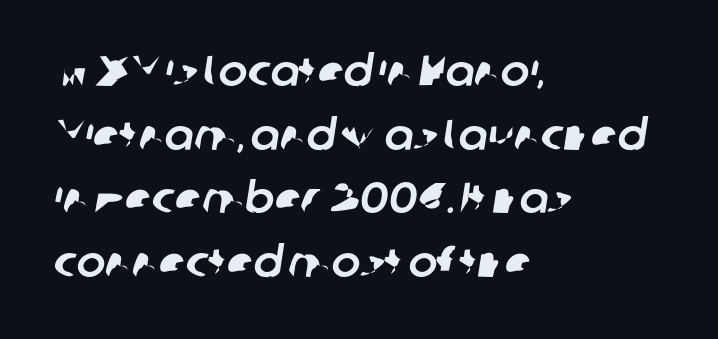
Q: Is the typeface a serif or a sans-serif typeface? A: Sans-serif.
Q: Is the text underlined? A: No.
Q: How is the paragraph aligned? A: Left-aligned.
Q: Is the spacing between letters normal or unusually wide? A: Normal.
Q: Is the spacing between lines tight, normal or loose? A: Normal.
Q: Width (condensed, normal, or wide)? A: Normal.
Q: Stroke contrast? A: Low.
Q: x-height? A: Medium.
Q: Monospaced? A: No.
